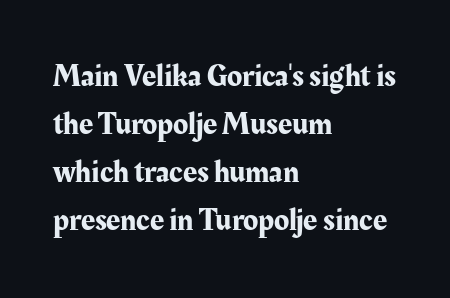
Short and long lines alike share a common starting point at left. These lines sit exactly where default settings would place them. Character widths vary here, with narrow letters taking less room than wide ones. Rendered with straight, roman letterforms. A typesetter would label this face a serif.
